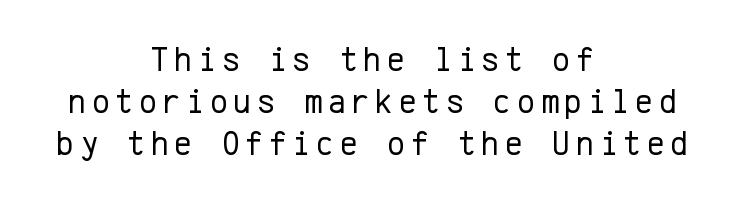
{"serif": "no", "italic": "no", "bold": "no", "weight": "regular", "width": "normal", "stroke_contrast": "low", "x_height": "medium", "monospaced": "yes", "underline": "no", "align": "center", "line_spacing_ratio": 1.2, "glyph_px": 35}
